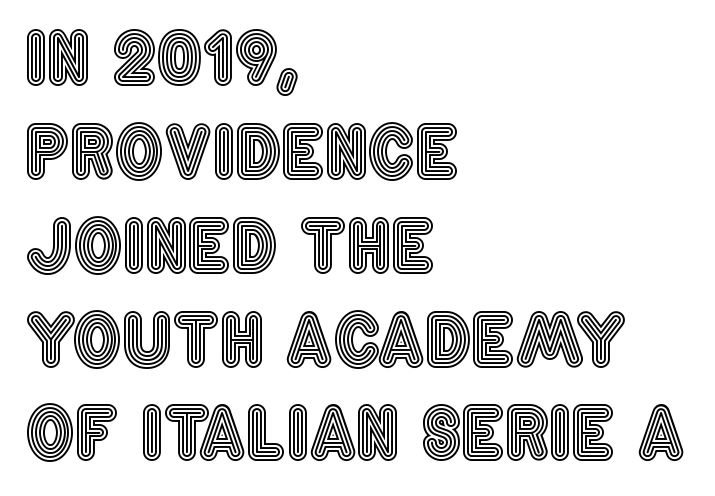
Q: Is the text italic (slanted)? A: No, it is upright.
Q: Is the text underlined? A: No.
Q: How is the paragraph aligned? A: Left-aligned.
Q: Is the spacing between letters normal or unusually wide? A: Normal.
Q: Is the spacing between lines tight, normal or loose? A: Normal.
Q: Width (condensed, normal, or wide)? A: Condensed.
Q: x-height? A: Large.
Q: Monospaced? A: No.
